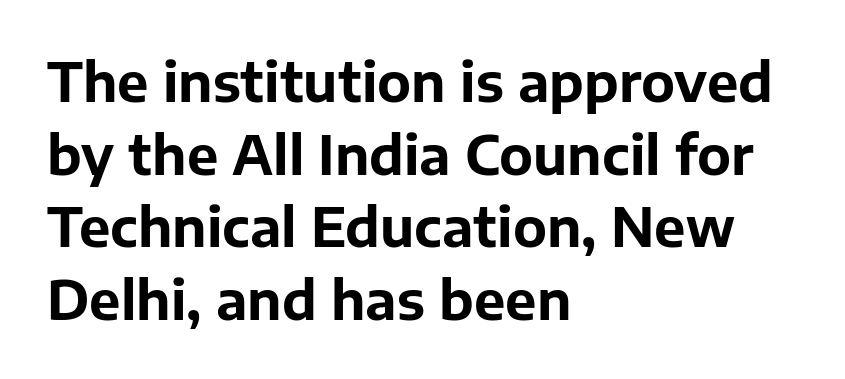
Descenders hang freely into open space. Letter spacing: default. These lines sit exactly where default settings would place them. The rag falls on the right side of this text block. Is this a sans? Yes — the strokes have no serifs. Looks like regular typesetting: each glyph gets only the width it needs.
